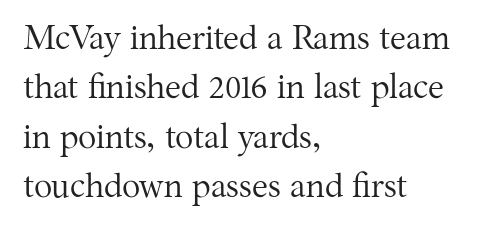
Proportional: the letters do not fall into vertical columns. In terms of letterform style, serifs are clearly present. Unlike italic type, these characters show no tilt at all. Interline gaps are of average width in this sample. The letterforms sit shoulder to shoulder at normal distance. The typesetting does not lean heavy: it is not bold.
